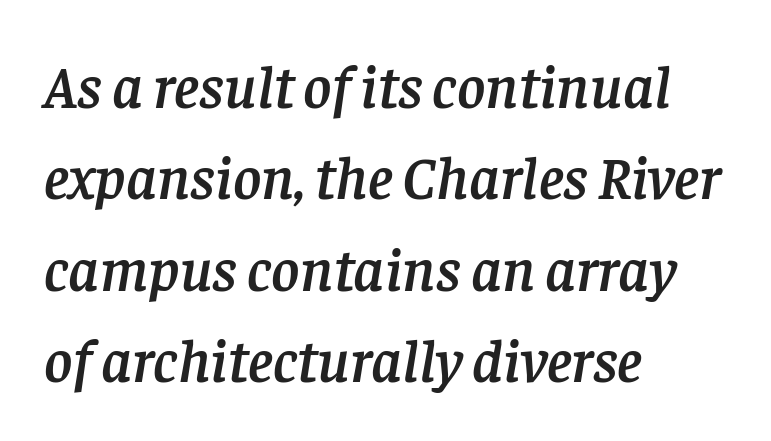
{"serif": "yes", "italic": "yes", "lean": "right", "slant_degrees": 8, "width": "normal", "stroke_contrast": "low", "x_height": "large", "monospaced": "no", "underline": "no", "align": "left", "line_spacing": "normal", "line_spacing_ratio": 1.5, "letter_spacing": "normal", "letter_spacing_em": 0.0, "glyph_px": 61}
